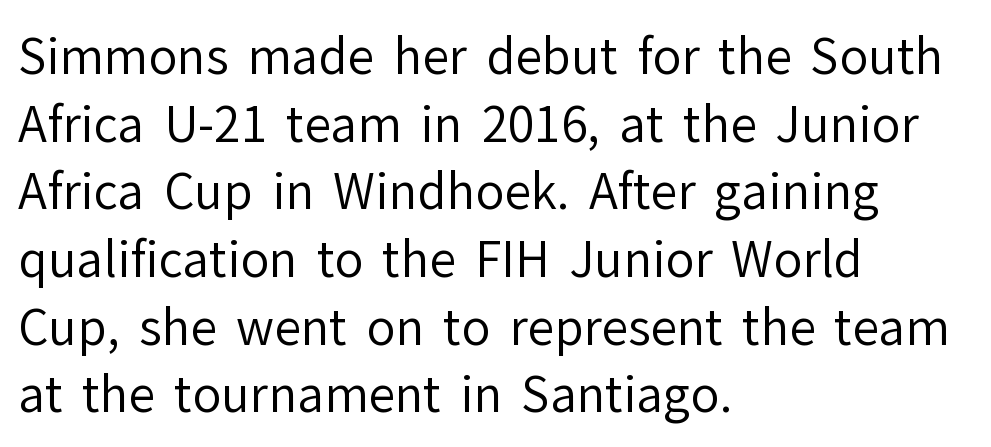
The image shows 48 px regular-weight sans-serif type, upright; set left-aligned, normal line spacing (1.41x), normal letter spacing, not underlined; low stroke contrast and a medium x-height.
